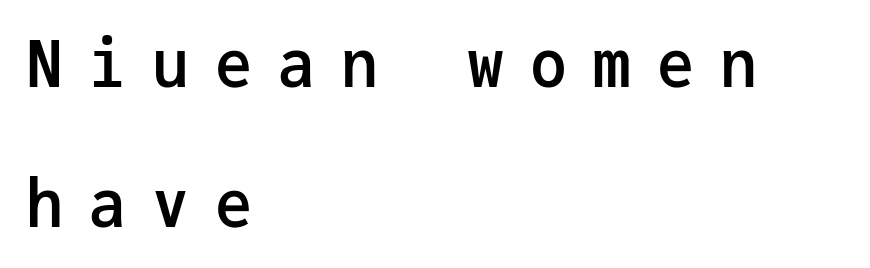
{"serif": "no", "italic": "no", "bold": "semi", "weight": "semibold", "width": "normal", "stroke_contrast": "low", "x_height": "medium", "monospaced": "yes", "underline": "no", "align": "left", "line_spacing": "loose", "line_spacing_ratio": 2.16, "letter_spacing": "wide", "letter_spacing_em": 0.37, "glyph_px": 65}
